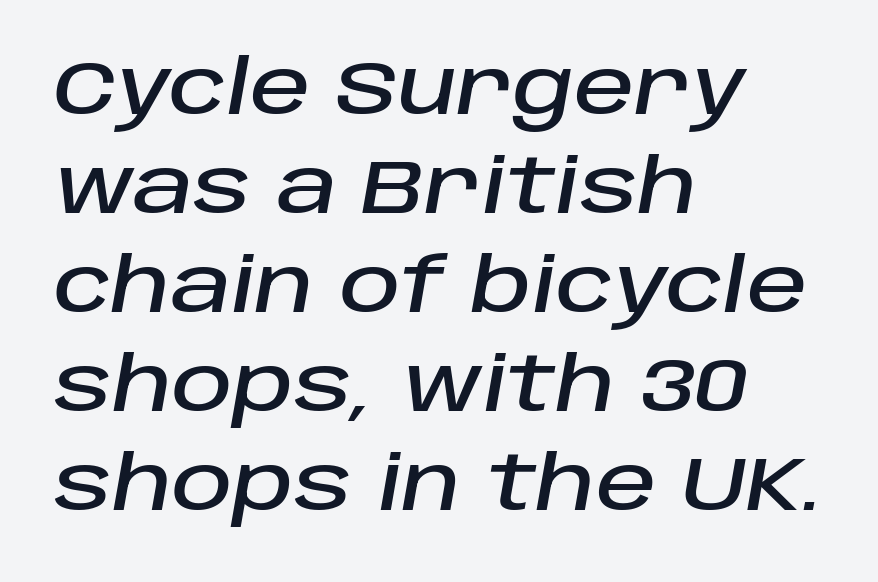
{"italic": "yes", "lean": "right", "slant_degrees": 10, "width": "normal", "stroke_contrast": "low", "x_height": "large", "monospaced": "no", "underline": "no", "align": "left", "line_spacing": "normal", "line_spacing_ratio": 1.32, "letter_spacing": "normal", "letter_spacing_em": 0.0, "glyph_px": 75}
